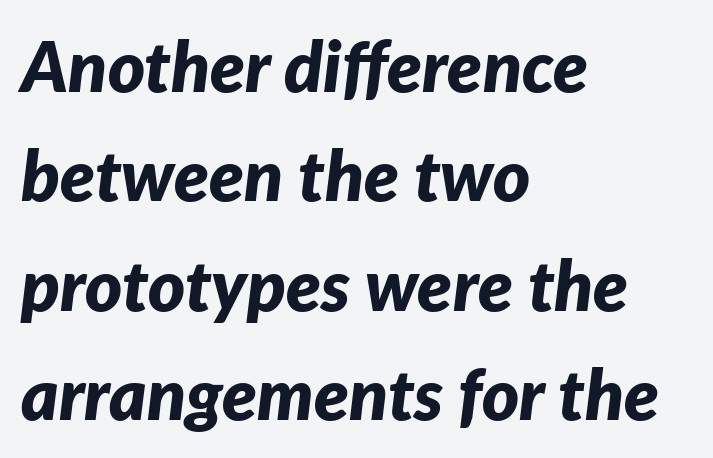
Q: Is the text bold? A: Yes.
Q: Is the text italic (slanted)? A: Yes, it leans right by about 7 degrees.
Q: Is the text underlined? A: No.
Q: How is the paragraph aligned? A: Left-aligned.
Q: Is the spacing between letters normal or unusually wide? A: Normal.
Q: Is the spacing between lines tight, normal or loose? A: Normal.
Q: Width (condensed, normal, or wide)? A: Normal.
Q: Stroke contrast? A: Low.
Q: x-height? A: Medium.
Q: Monospaced? A: No.
